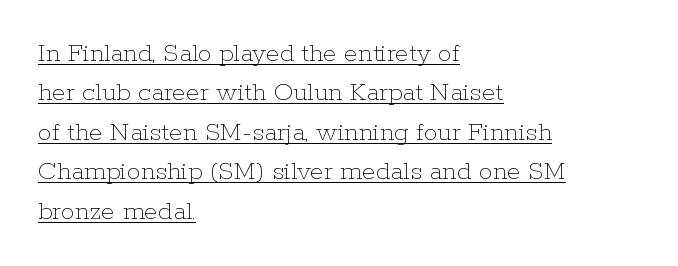
The image shows 28 px thin type, upright; set left-aligned, normal line spacing (1.41x), normal letter spacing, underlined; low stroke contrast and a medium x-height.
